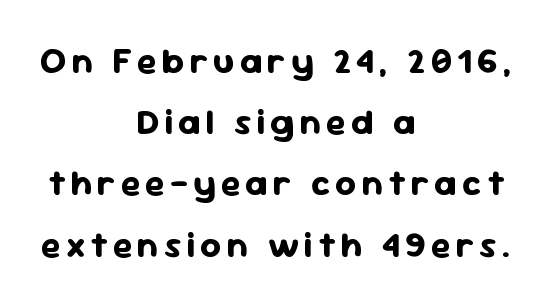
The paragraph has two soft edges and a firm central axis. Varying glyph widths throughout — classic text-font behaviour. Is the type bold? Yes — the strokes are clearly thick and heavy. Lines of text with bare space underneath.
